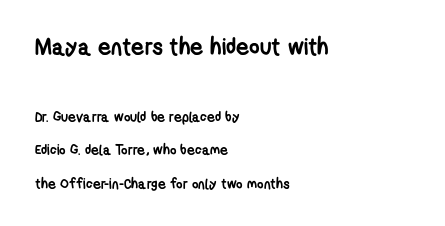
{"bold": "yes", "underline": "no", "align": "left", "line_spacing": "loose", "line_spacing_ratio": 2.4, "letter_spacing": "normal", "letter_spacing_em": 0.0, "larger_block": "first", "size_ratio": 1.64, "glyph_px": 23}
